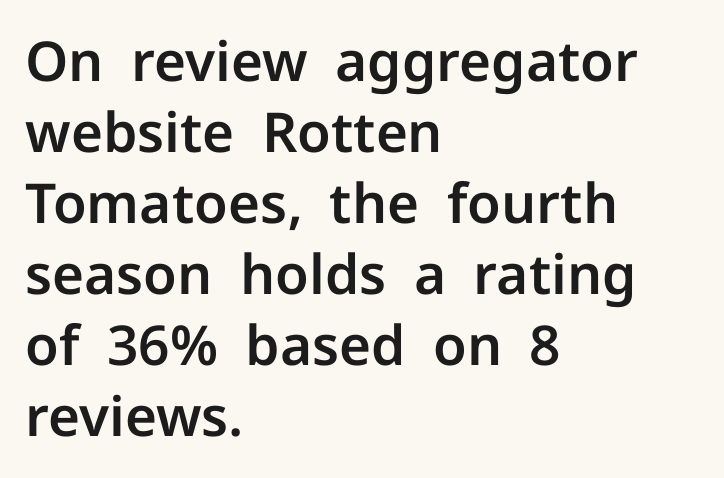
Spacing verdict: proportional, widths tailored to each character. The text was rendered using a sans face with plain stroke endings. The zone under the glyphs is completely vacant. Line starts are locked; line ends wander. Standard letterfit; no display-style spreading of the glyphs.
